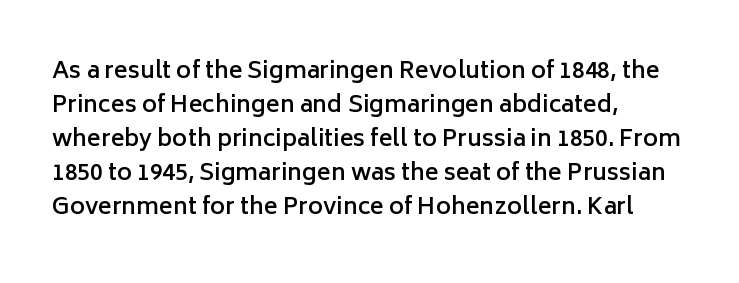
{"italic": "no", "bold": "semi", "underline": "no", "align": "left", "line_spacing": "normal", "line_spacing_ratio": 1.48, "letter_spacing": "normal", "letter_spacing_em": 0.0, "glyph_px": 23}
